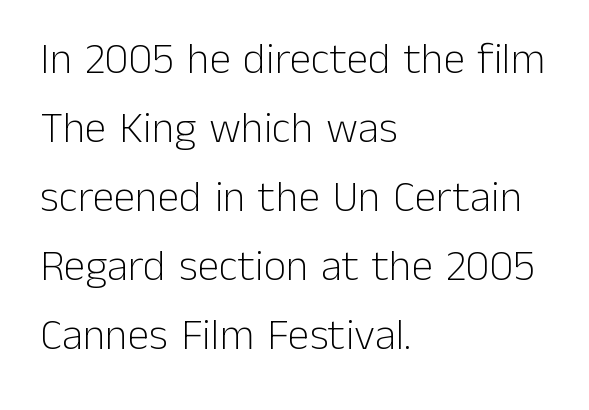
Q: Is the text bold? A: No.
Q: Is the text italic (slanted)? A: No, it is upright.
Q: Is the typeface a serif or a sans-serif typeface? A: Sans-serif.
Q: Is the text underlined? A: No.
Q: How is the paragraph aligned? A: Left-aligned.
Q: Is the spacing between letters normal or unusually wide? A: Normal.
Q: Is the spacing between lines tight, normal or loose? A: Normal.
Q: Width (condensed, normal, or wide)? A: Normal.
Q: Stroke contrast? A: Low.
Q: x-height? A: Medium.
Q: Monospaced? A: No.
